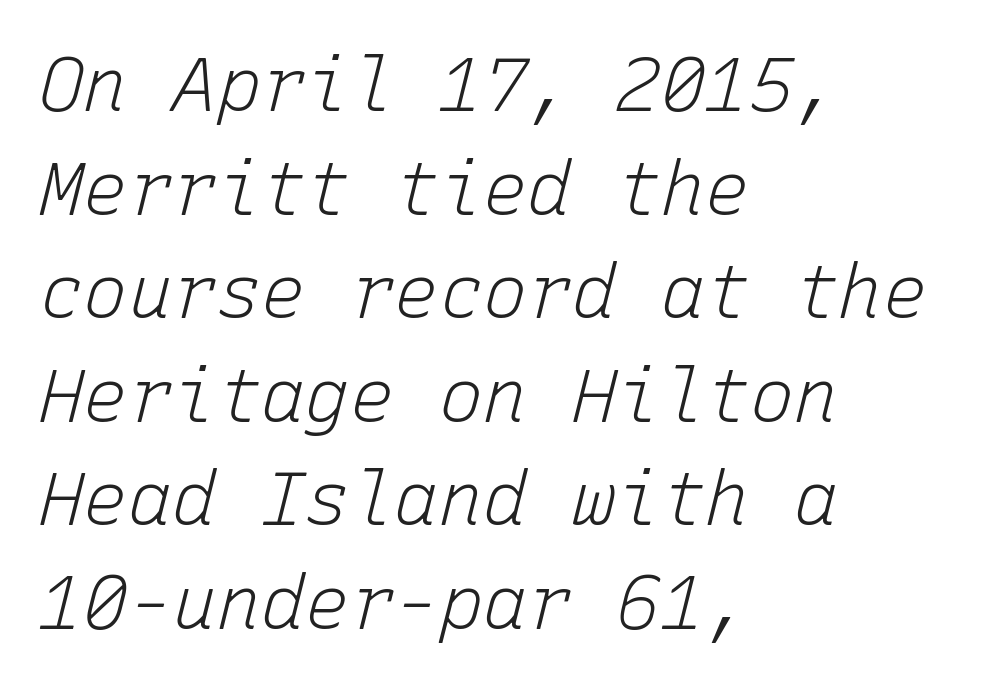
Q: Is the text bold? A: No.
Q: Is the text italic (slanted)? A: Yes, it leans right by about 15 degrees.
Q: Is the text underlined? A: No.
Q: How is the paragraph aligned? A: Left-aligned.
Q: Is the spacing between letters normal or unusually wide? A: Normal.
Q: Is the spacing between lines tight, normal or loose? A: Normal.
Q: Width (condensed, normal, or wide)? A: Normal.
Q: Stroke contrast? A: Low.
Q: x-height? A: Medium.
Q: Monospaced? A: Yes.
